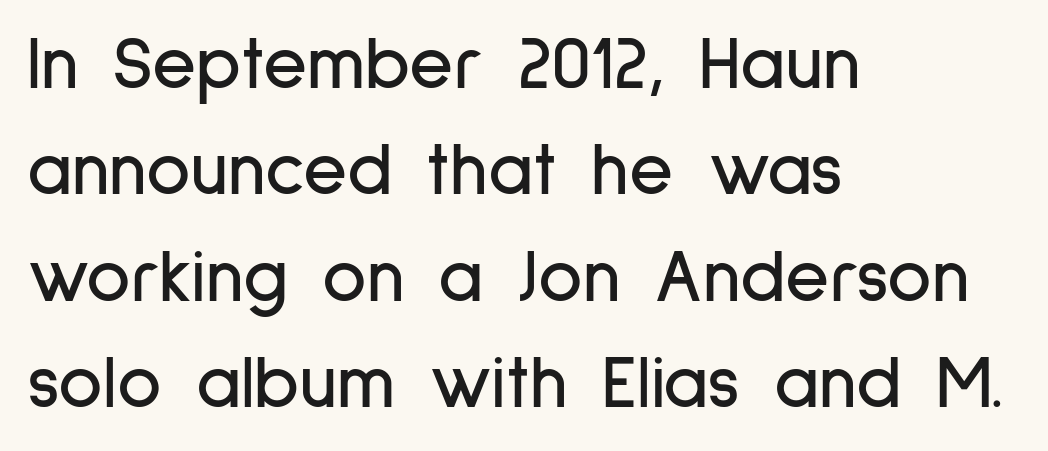
The paragraph shown leans on its left margin. The type is set solid horizontally, with unmodified tracking. Descenders are the only things crossing below the line. Horizontal bands of white between lines are of average thickness.
